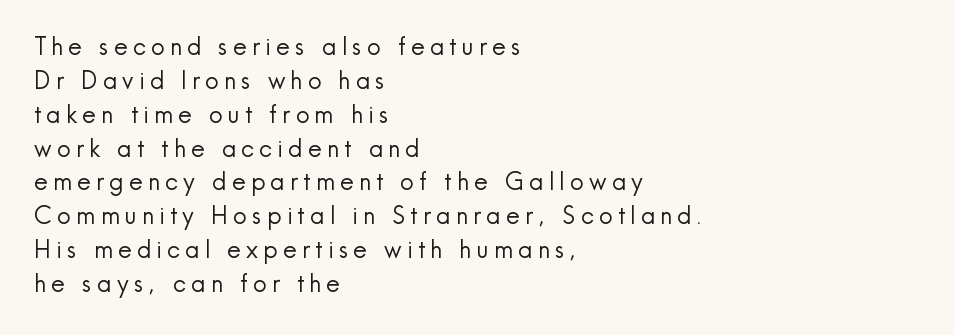
Q: Is the text bold? A: No.
Q: Is the text italic (slanted)? A: No, it is upright.
Q: Is the text underlined? A: No.
Q: How is the paragraph aligned? A: Left-aligned.
Q: Is the spacing between letters normal or unusually wide? A: Unusually wide.
Q: Is the spacing between lines tight, normal or loose? A: Normal.
